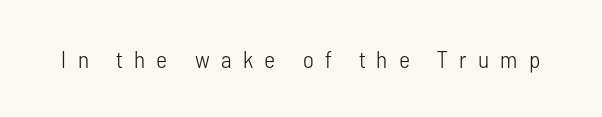
The image shows 24 px text type, upright; set unusually wide letter spacing (+0.47 em), not underlined.
